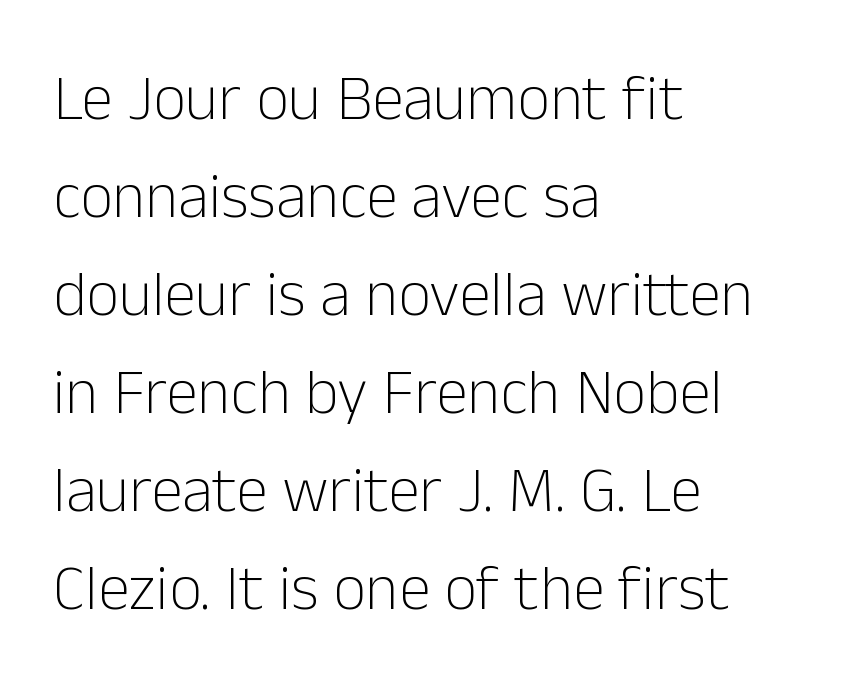
{"serif": "no", "italic": "no", "bold": "no", "weight": "light", "width": "normal", "stroke_contrast": "low", "x_height": "medium", "monospaced": "no", "underline": "no", "align": "left", "line_spacing": "normal", "line_spacing_ratio": 1.53, "letter_spacing": "normal", "letter_spacing_em": 0.0, "glyph_px": 64}
